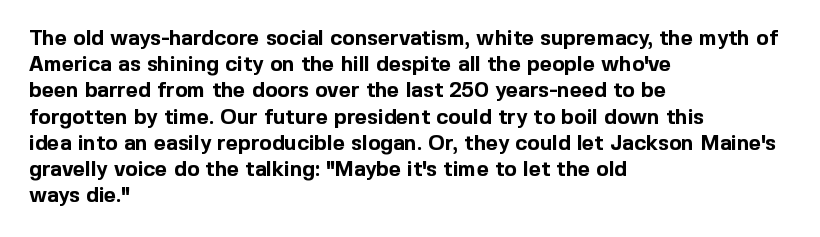
Q: Is the text bold? A: Yes.
Q: Is the text italic (slanted)? A: No, it is upright.
Q: Is the text underlined? A: No.
Q: How is the paragraph aligned? A: Left-aligned.
Q: Is the spacing between letters normal or unusually wide? A: Normal.
Q: Is the spacing between lines tight, normal or loose? A: Normal.
